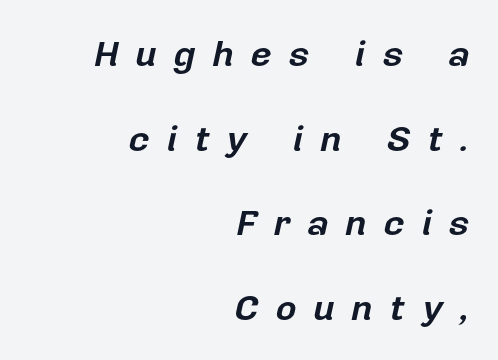
{"italic": "yes", "lean": "right", "slant_degrees": 12, "bold": "yes", "weight": "bold", "width": "normal", "stroke_contrast": "low", "x_height": "medium", "monospaced": "no", "underline": "no", "align": "right", "line_spacing": "loose", "line_spacing_ratio": 2.35, "letter_spacing": "wide", "letter_spacing_em": 0.48, "glyph_px": 36}
